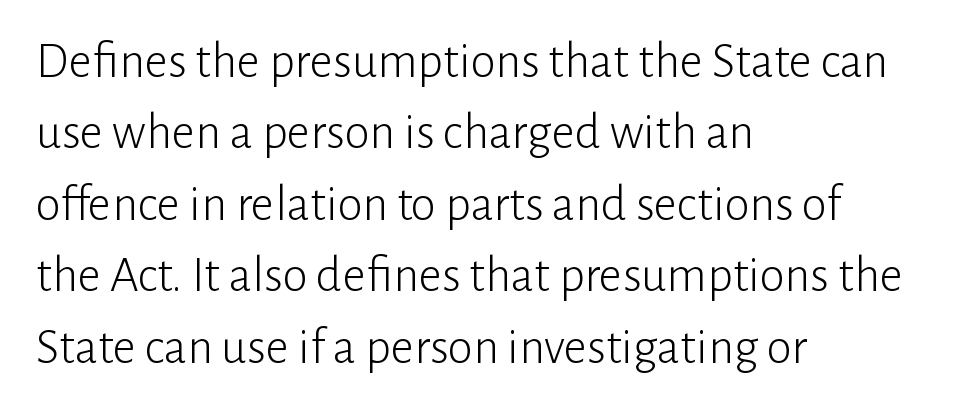
{"serif": "no", "italic": "no", "bold": "no", "weight": "light", "width": "normal", "stroke_contrast": "low", "x_height": "medium", "monospaced": "no", "underline": "no", "align": "left", "line_spacing": "normal", "line_spacing_ratio": 1.4, "letter_spacing": "normal", "letter_spacing_em": 0.0, "glyph_px": 51}
